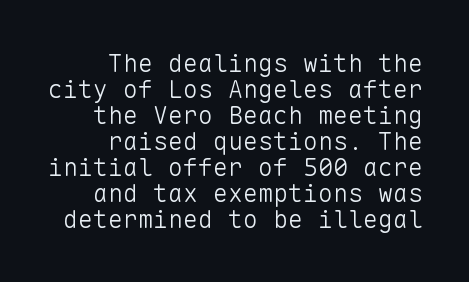
The letters look calm and open, with moderate or lighter stems. Notice how the passage keeps a crisp vertical edge on the right only. Tracking here is standard; glyphs follow each other at the usual distance. Designer's note — italics off, roman on.
